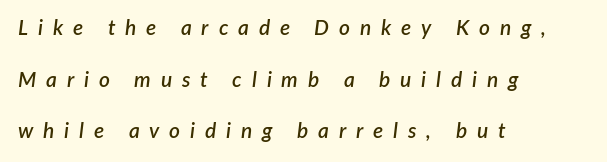
Q: Is the text bold? A: Semi-bold.
Q: Is the text italic (slanted)? A: Yes, it leans right by about 7 degrees.
Q: Is the text underlined? A: No.
Q: How is the paragraph aligned? A: Left-aligned.
Q: Is the spacing between letters normal or unusually wide? A: Unusually wide.
Q: Is the spacing between lines tight, normal or loose? A: Loose.
